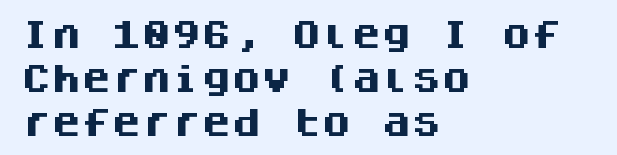
{"serif": "no", "italic": "no", "bold": "yes", "weight": "heavy", "width": "normal", "stroke_contrast": "medium", "x_height": "large", "monospaced": "yes", "underline": "no", "align": "left", "line_spacing": "normal", "line_spacing_ratio": 1.47, "letter_spacing": "normal", "letter_spacing_em": 0.0, "glyph_px": 30}
